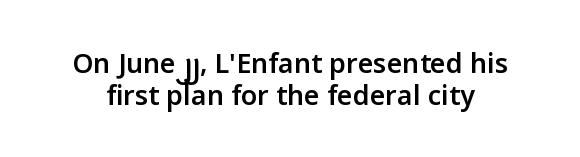
The image shows 27 px text type, upright; set line spacing 1.18x, normal letter spacing, not underlined.
